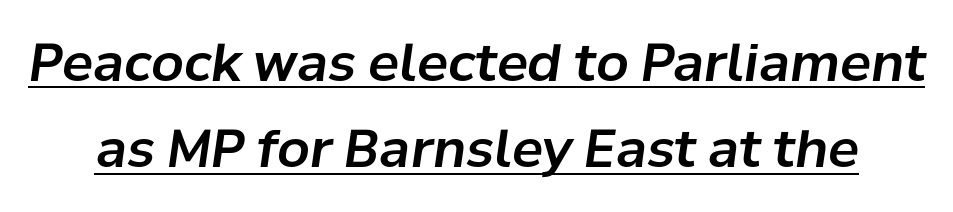
The image shows 52 px text type, italic (leaning right); set normal line spacing (1.66x), normal letter spacing, underlined; low stroke contrast and a medium x-height.
